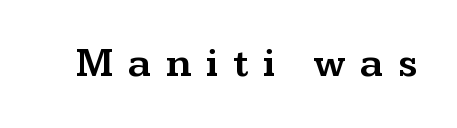
Q: Is the text italic (slanted)? A: No, it is upright.
Q: Is the typeface a serif or a sans-serif typeface? A: Serif.
Q: Is the text underlined? A: No.
Q: Is the spacing between letters normal or unusually wide? A: Unusually wide.
Q: Width (condensed, normal, or wide)? A: Wide.
Q: Stroke contrast? A: Medium.
Q: x-height? A: Medium.
Q: Monospaced? A: No.
